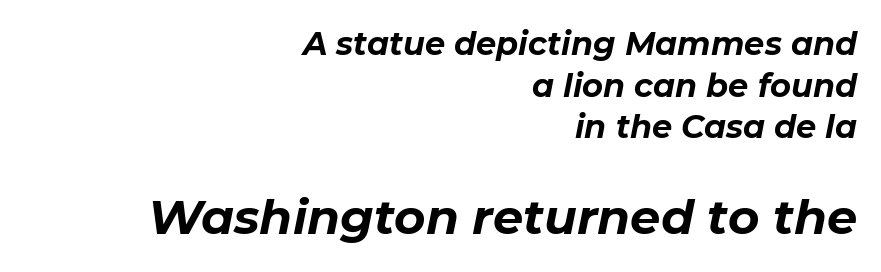
{"italic": "yes", "lean": "right", "slant_degrees": 11, "bold": "yes", "weight": "bold", "width": "normal", "stroke_contrast": "low", "x_height": "medium", "monospaced": "no", "underline": "no", "align": "right", "line_spacing": "normal", "line_spacing_ratio": 1.3, "letter_spacing": "normal", "letter_spacing_em": 0.0, "larger_block": "second", "size_ratio": 1.5, "glyph_px": 48}
